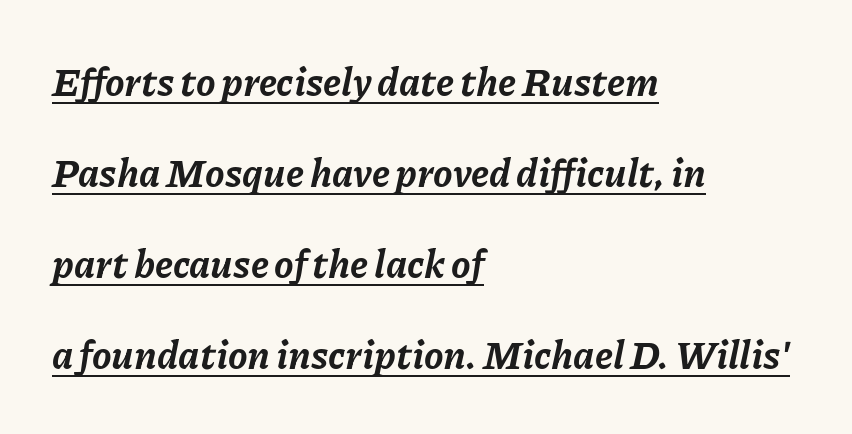
{"italic": "yes", "lean": "right", "slant_degrees": 11, "bold": "yes", "weight": "bold", "width": "normal", "stroke_contrast": "low", "x_height": "medium", "monospaced": "no", "underline": "yes", "align": "left", "line_spacing": "loose", "line_spacing_ratio": 2.33, "letter_spacing": "normal", "letter_spacing_em": 0.0, "glyph_px": 39}
